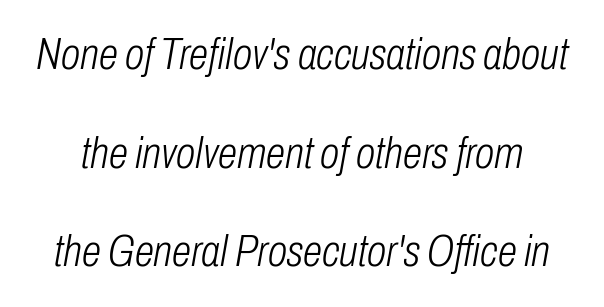
The image shows 44 px light, condensed type, italic (leaning right); set loose line spacing (2.24x), normal letter spacing, not underlined; low stroke contrast and a medium x-height.
